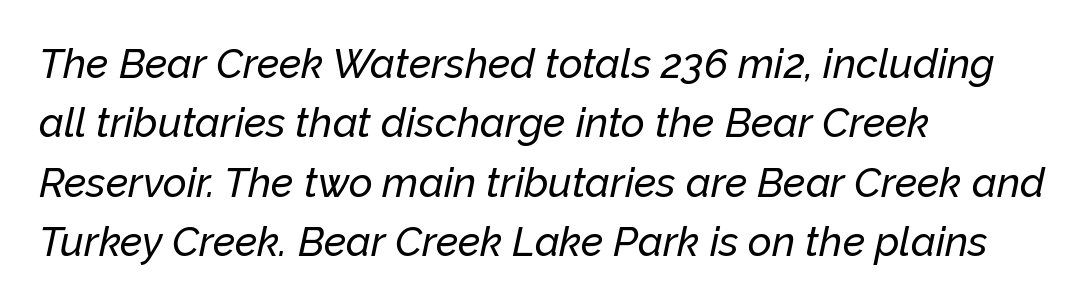
The image shows 41 px text type, italic (leaning right); set left-aligned, normal line spacing (1.45x), normal letter spacing, not underlined; low stroke contrast and a medium x-height.
